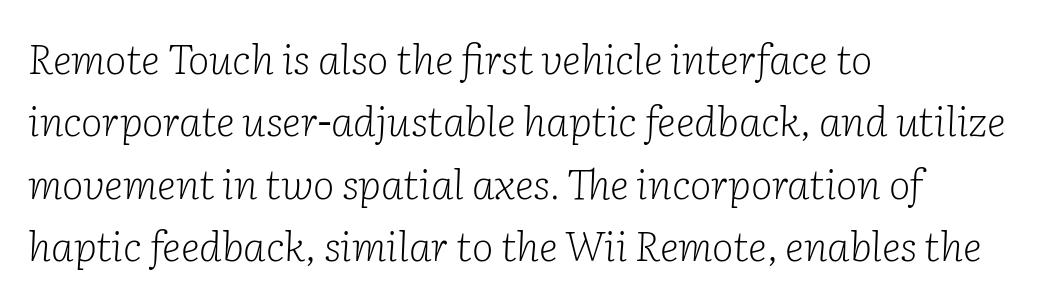
What's the leading like? Ordinary, nothing unusual. Typographically, this falls in the serif category. Note the varied advance widths — an 'i' is clearly narrower than an 'm'. The passage shown leans; its letterforms are oblique. The setting favours the left margin, as ordinary paragraphs usually do. Observe the ordinary spacing: letters are neighbours, not strangers.
